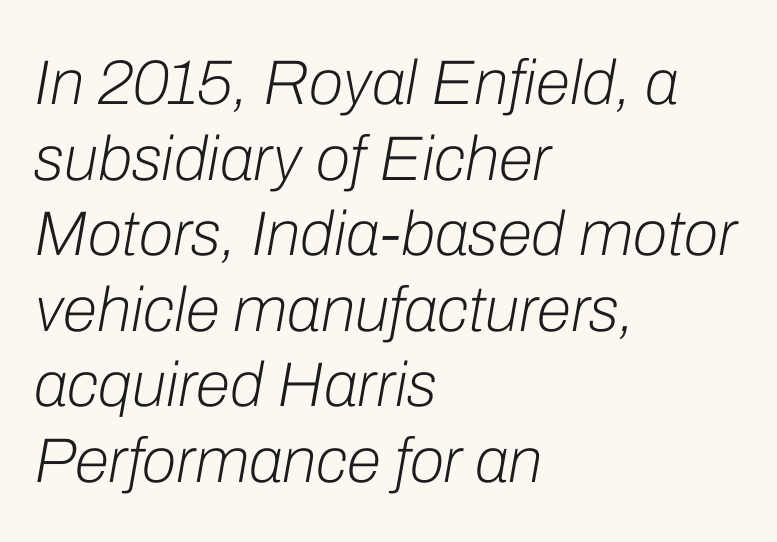
The image shows 63 px light type, italic (leaning right); set left-aligned, line spacing 1.2x, normal letter spacing, not underlined; low stroke contrast and a medium x-height.
